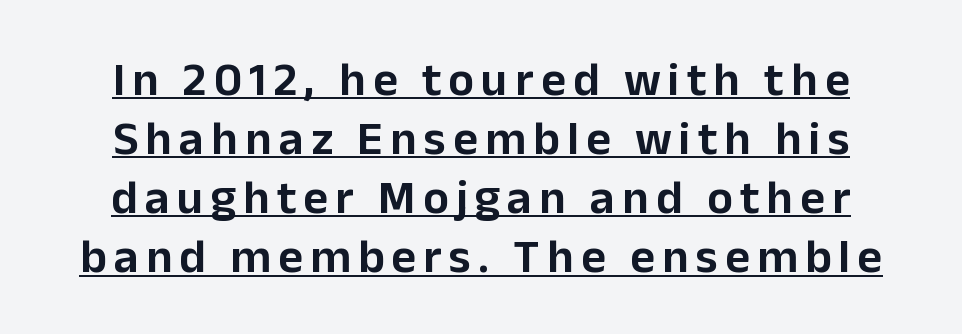
Q: Is the text italic (slanted)? A: No, it is upright.
Q: Is the typeface a serif or a sans-serif typeface? A: Sans-serif.
Q: Is the text underlined? A: Yes.
Q: Width (condensed, normal, or wide)? A: Normal.
Q: Stroke contrast? A: Low.
Q: x-height? A: Medium.
Q: Monospaced? A: No.
